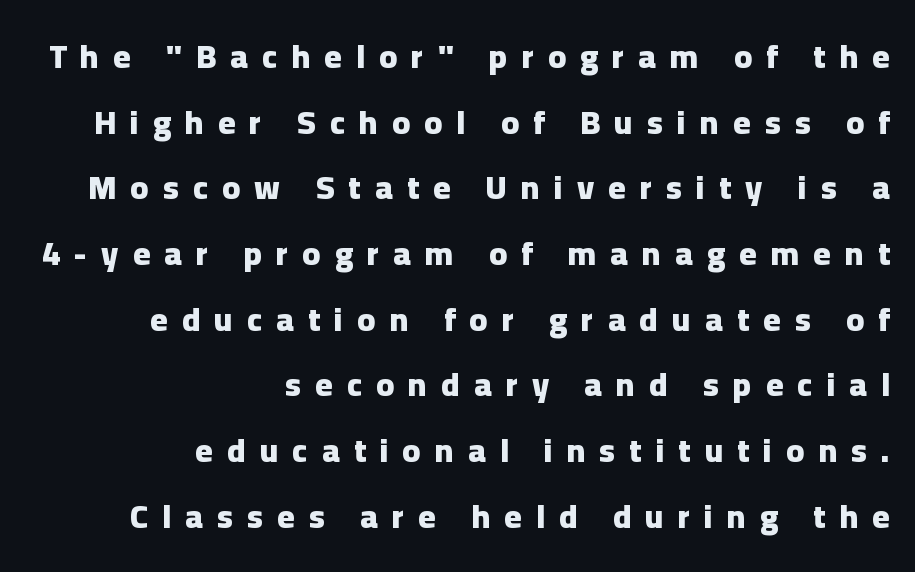
Q: Is the text bold? A: Yes.
Q: Is the text italic (slanted)? A: No, it is upright.
Q: Is the typeface a serif or a sans-serif typeface? A: Sans-serif.
Q: Is the text underlined? A: No.
Q: How is the paragraph aligned? A: Right-aligned.
Q: Is the spacing between letters normal or unusually wide? A: Unusually wide.
Q: Is the spacing between lines tight, normal or loose? A: Loose.
Q: Width (condensed, normal, or wide)? A: Normal.
Q: Stroke contrast? A: Low.
Q: x-height? A: Medium.
Q: Monospaced? A: No.
